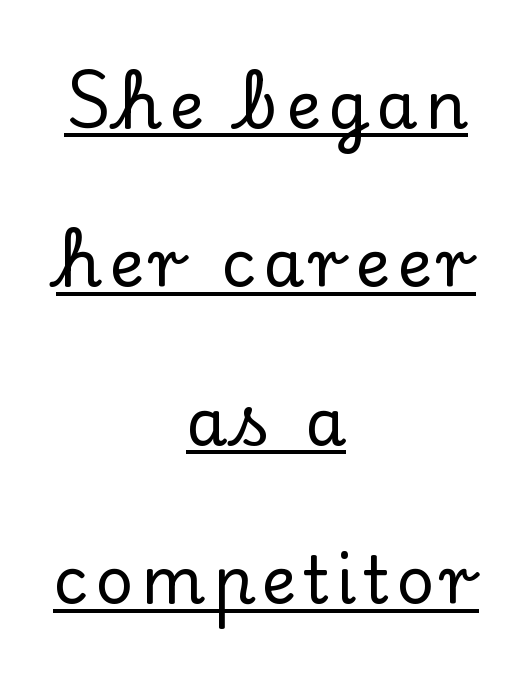
The image shows 66 px serif type, upright; set centered, loose line spacing (2.4x), underlined; low stroke contrast and a small x-height.
